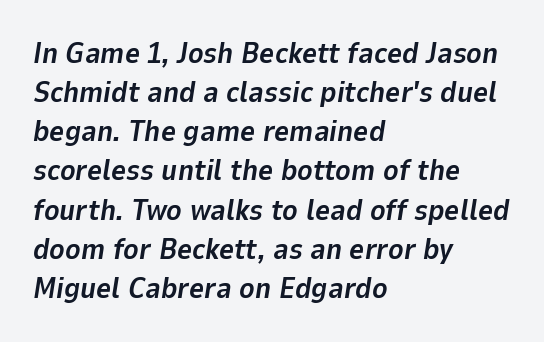
Weight check: bold — yes, fully. You could call the tracking neutral — neither tight nor loose. The passage shown leans; its letterforms are oblique. Spacing verdict: proportional, widths tailored to each character. Line spacing here is normal. The lines are quadded left.
